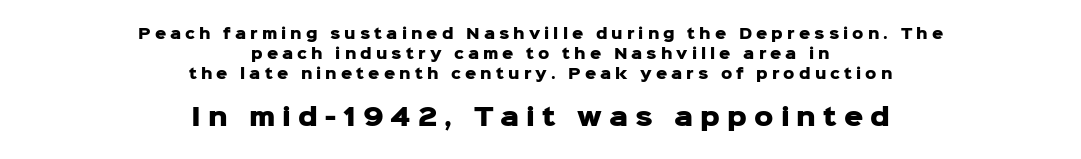
No word sits above an underline. Where is the straight margin? There isn't one; the lines are centered. Every character sits straight up, as roman type does. This sample uses expanded letter spacing, leaving extra air between glyphs. Compared with an ordinary text face, these strokes are far heavier — a full bold. Leading: standard.
